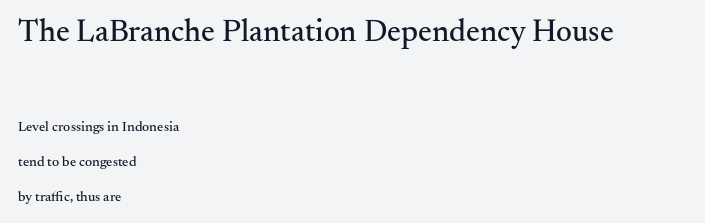
Q: Is the text italic (slanted)? A: No, it is upright.
Q: Is the typeface a serif or a sans-serif typeface? A: Serif.
Q: Is the text underlined? A: No.
Q: How is the paragraph aligned? A: Left-aligned.
Q: Is the spacing between letters normal or unusually wide? A: Normal.
Q: Is the spacing between lines tight, normal or loose? A: Loose.
Q: Which block of text is set in a larger size, the first (top) or the second (bottom)? A: The first (top) one.
Q: Width (condensed, normal, or wide)? A: Normal.
Q: Stroke contrast? A: Medium.
Q: x-height? A: Small.
Q: Monospaced? A: No.
